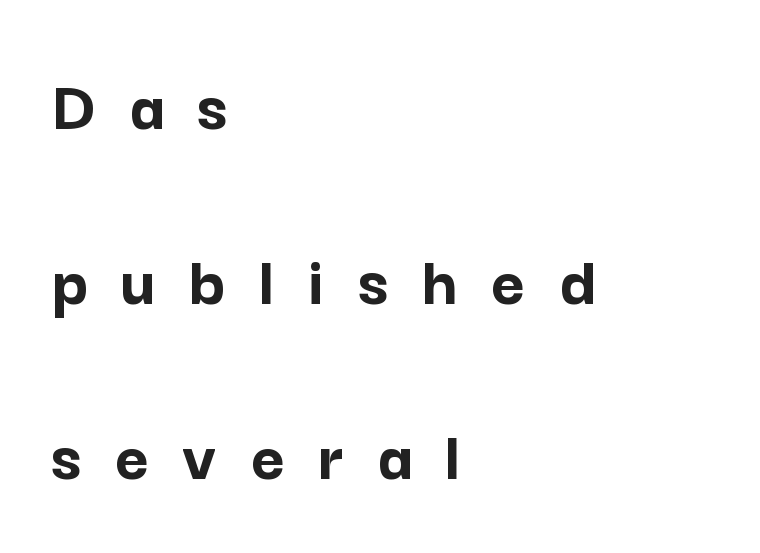
The image shows 73 px semibold sans-serif type, upright; set left-aligned, loose line spacing (2.4x), unusually wide letter spacing (+0.46 em), not underlined; low stroke contrast and a medium x-height.
